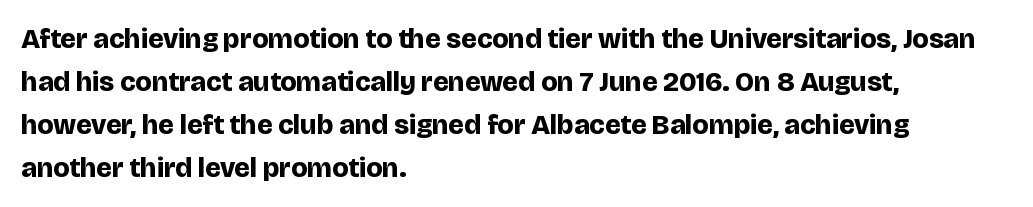
Q: Is the text bold? A: Yes.
Q: Is the text italic (slanted)? A: No, it is upright.
Q: Is the typeface a serif or a sans-serif typeface? A: Sans-serif.
Q: Is the text underlined? A: No.
Q: How is the paragraph aligned? A: Left-aligned.
Q: Is the spacing between letters normal or unusually wide? A: Normal.
Q: Is the spacing between lines tight, normal or loose? A: Normal.
Q: Width (condensed, normal, or wide)? A: Normal.
Q: Stroke contrast? A: Low.
Q: x-height? A: Large.
Q: Monospaced? A: No.
